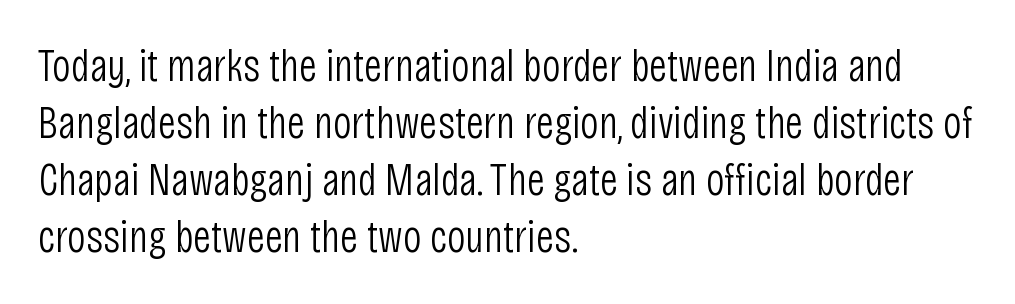
The image shows 46 px light, condensed sans-serif type, upright; set left-aligned, line spacing 1.24x, normal letter spacing, not underlined; low stroke contrast and a large x-height.
